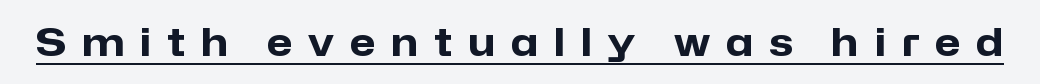
Look at the bottom of the vertical strokes: they stop flat, with no serifs. Beneath each row of characters lies a ruled line. Do the characters align in a grid? No, the font is proportional. Characters remain perfectly vertical along every line. What weight is shown? A full bold with thick strokes. The tracking reads as deliberately expanded to a designer's eye.
